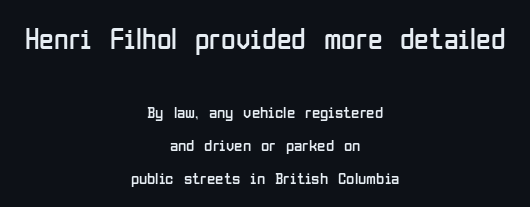
{"serif": "no", "italic": "no", "bold": "no", "weight": "regular", "width": "condensed", "stroke_contrast": "low", "x_height": "medium", "monospaced": "no", "underline": "no", "align": "center", "line_spacing": "loose", "line_spacing_ratio": 1.93, "letter_spacing": "normal", "letter_spacing_em": 0.0, "larger_block": "first", "size_ratio": 1.76, "glyph_px": 30}
